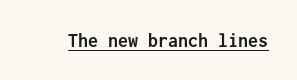
Q: Is the text bold? A: Yes.
Q: Is the text italic (slanted)? A: No, it is upright.
Q: Is the text underlined? A: Yes.
Q: Is the spacing between letters normal or unusually wide? A: Normal.
